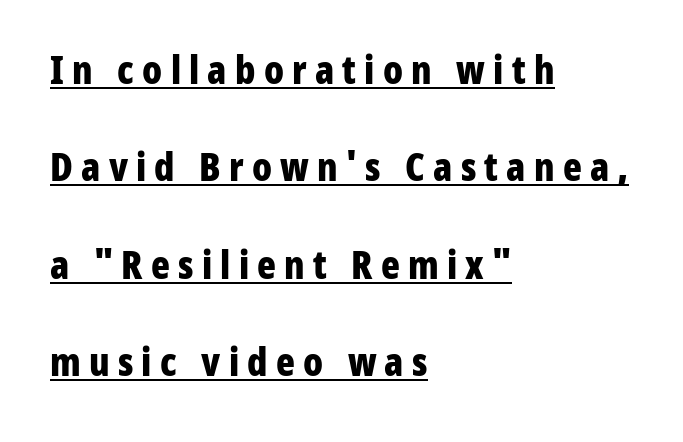
Q: Is the text bold? A: Yes.
Q: Is the text italic (slanted)? A: No, it is upright.
Q: Is the typeface a serif or a sans-serif typeface? A: Sans-serif.
Q: Is the text underlined? A: Yes.
Q: How is the paragraph aligned? A: Left-aligned.
Q: Is the spacing between letters normal or unusually wide? A: Unusually wide.
Q: Is the spacing between lines tight, normal or loose? A: Loose.
Q: Width (condensed, normal, or wide)? A: Condensed.
Q: Stroke contrast? A: Low.
Q: x-height? A: Medium.
Q: Monospaced? A: No.
